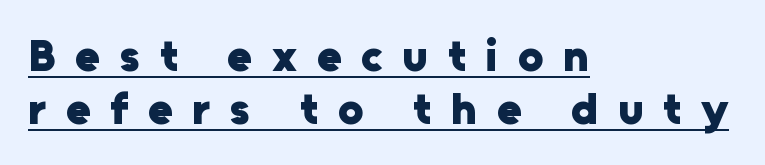
Designer's note — italics off, roman on. The rendering uses natural spacing where letterforms have individual widths. Words appear elongated and porous because spacing is wide. Each line of the rendering has a horizontal stroke beneath the glyphs.
